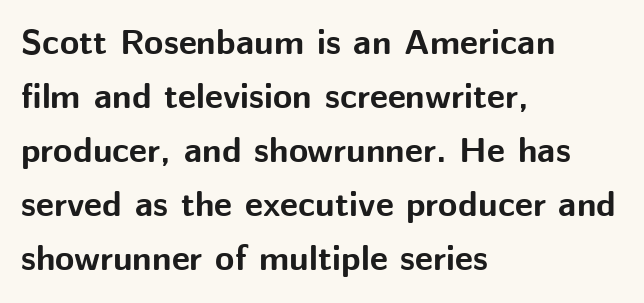
Q: Is the text bold? A: Yes.
Q: Is the text italic (slanted)? A: No, it is upright.
Q: Is the typeface a serif or a sans-serif typeface? A: Sans-serif.
Q: Is the text underlined? A: No.
Q: How is the paragraph aligned? A: Left-aligned.
Q: Is the spacing between letters normal or unusually wide? A: Normal.
Q: Is the spacing between lines tight, normal or loose? A: Normal.
Q: Width (condensed, normal, or wide)? A: Normal.
Q: Stroke contrast? A: Medium.
Q: x-height? A: Medium.
Q: Monospaced? A: No.
